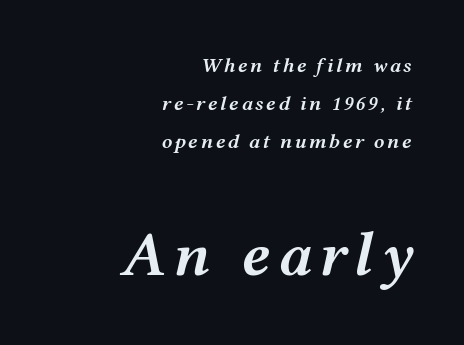
Q: Is the text bold? A: Semi-bold.
Q: Is the text italic (slanted)? A: Yes, it leans right by about 12 degrees.
Q: Is the text underlined? A: No.
Q: How is the paragraph aligned? A: Right-aligned.
Q: Which block of text is set in a larger size, the first (top) or the second (bottom)? A: The second (bottom) one.
Q: Width (condensed, normal, or wide)? A: Wide.
Q: Stroke contrast? A: Medium.
Q: x-height? A: Medium.
Q: Monospaced? A: No.
